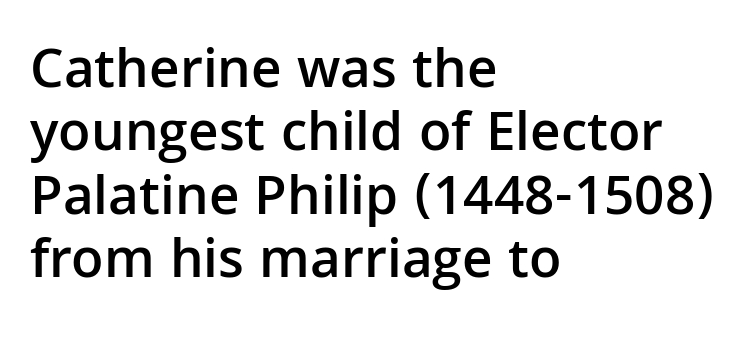
The image shows 57 px semibold sans-serif type, upright; set left-aligned, tight line spacing (1.11x), normal letter spacing, not underlined; low stroke contrast and a medium x-height.
